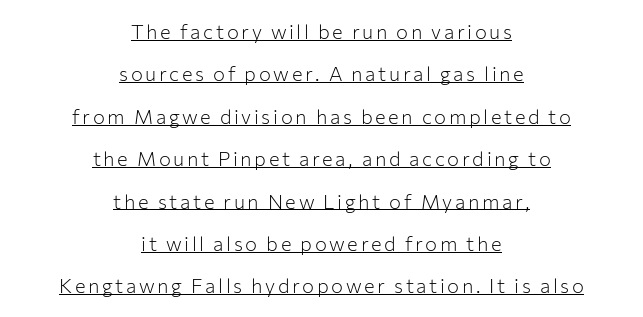
The image shows 20 px text type, upright; set centered, loose line spacing (2.12x), underlined.
